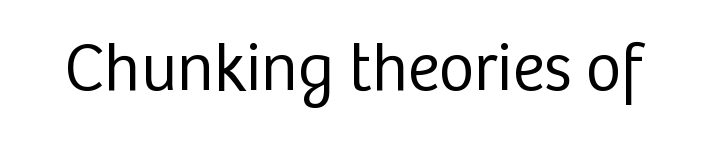
The image shows 68 px regular-weight sans-serif type, upright; set normal letter spacing, not underlined; low stroke contrast and a medium x-height.
